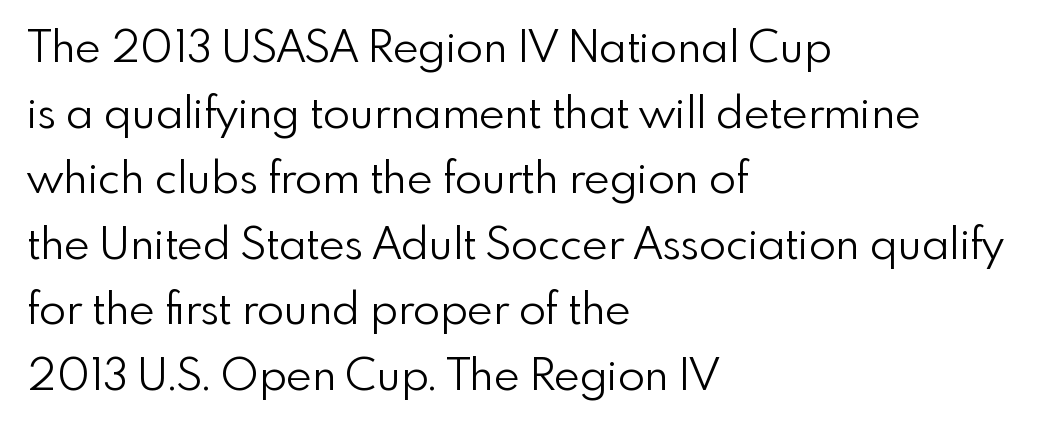
{"serif": "no", "italic": "no", "bold": "no", "weight": "light", "width": "normal", "x_height": "small", "monospaced": "no", "underline": "no", "align": "left", "line_spacing": "normal", "line_spacing_ratio": 1.49, "letter_spacing": "normal", "letter_spacing_em": 0.0, "glyph_px": 44}
